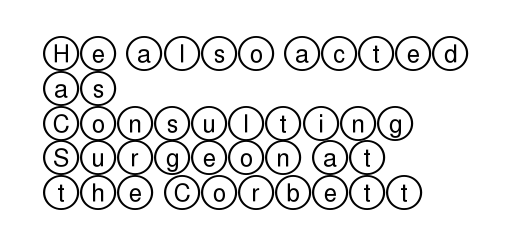
{"italic": "no", "underline": "no", "align": "left", "line_spacing": "normal", "line_spacing_ratio": 1.45, "letter_spacing": "normal", "letter_spacing_em": 0.0, "glyph_px": 24}
